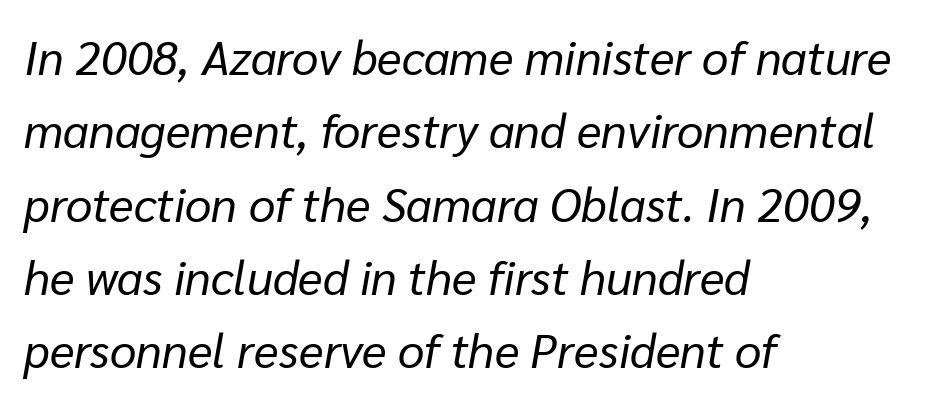
Q: Is the text bold? A: No.
Q: Is the text italic (slanted)? A: Yes, it leans right by about 10 degrees.
Q: Is the text underlined? A: No.
Q: How is the paragraph aligned? A: Left-aligned.
Q: Is the spacing between letters normal or unusually wide? A: Normal.
Q: Is the spacing between lines tight, normal or loose? A: Normal.
Q: Width (condensed, normal, or wide)? A: Normal.
Q: Stroke contrast? A: Low.
Q: x-height? A: Medium.
Q: Monospaced? A: No.
